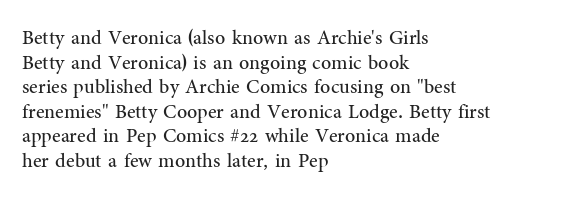
{"italic": "no", "bold": "no", "underline": "no", "align": "left", "line_spacing_ratio": 1.23, "letter_spacing": "normal", "letter_spacing_em": 0.0, "glyph_px": 20}
